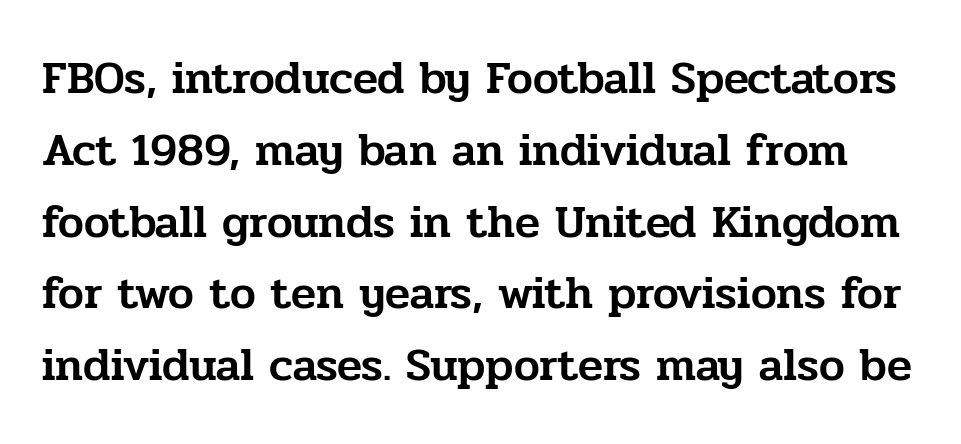
The image shows 46 px serif type, upright; set normal line spacing (1.56x), normal letter spacing, not underlined; low stroke contrast and a medium x-height.
